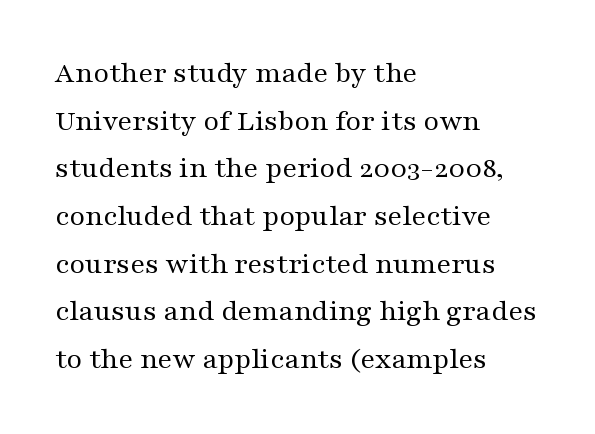
{"serif": "yes", "italic": "no", "bold": "no", "weight": "regular", "width": "wide", "stroke_contrast": "medium", "x_height": "medium", "monospaced": "no", "underline": "no", "align": "left", "line_spacing": "normal", "line_spacing_ratio": 1.59, "letter_spacing": "normal", "letter_spacing_em": 0.0, "glyph_px": 30}
